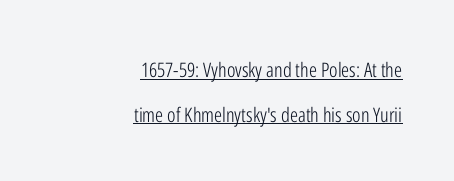
How are the letters spaced? Ordinarily, with no added tracking. In terms of leading, this rendering errs on the spacious side. Layout note: lines flush right. Underline: present. These lines were composed using upright roman letters.
